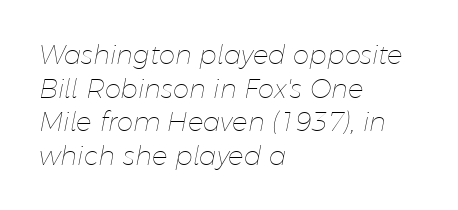
The image shows 26 px text type, italic (leaning right); set left-aligned, normal line spacing (1.29x), normal letter spacing, not underlined.
